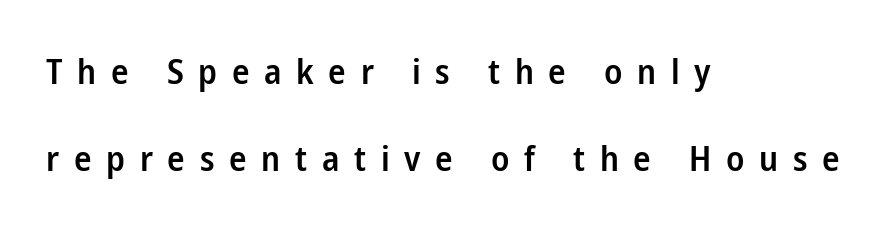
Alignment: flush left. Students, observe: this is what heavily led, spacious text looks like. Spacing between characters has been opened up far beyond the box default. The words here are not underlined. Weight check: semibold — heavier than regular, not quite bold. Ascenders rise straight up at ninety degrees.
